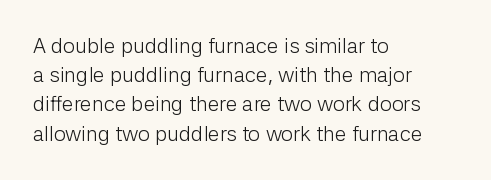
{"italic": "no", "bold": "no", "underline": "no", "align": "left", "line_spacing": "normal", "line_spacing_ratio": 1.39, "letter_spacing": "normal", "letter_spacing_em": 0.0, "glyph_px": 21}
